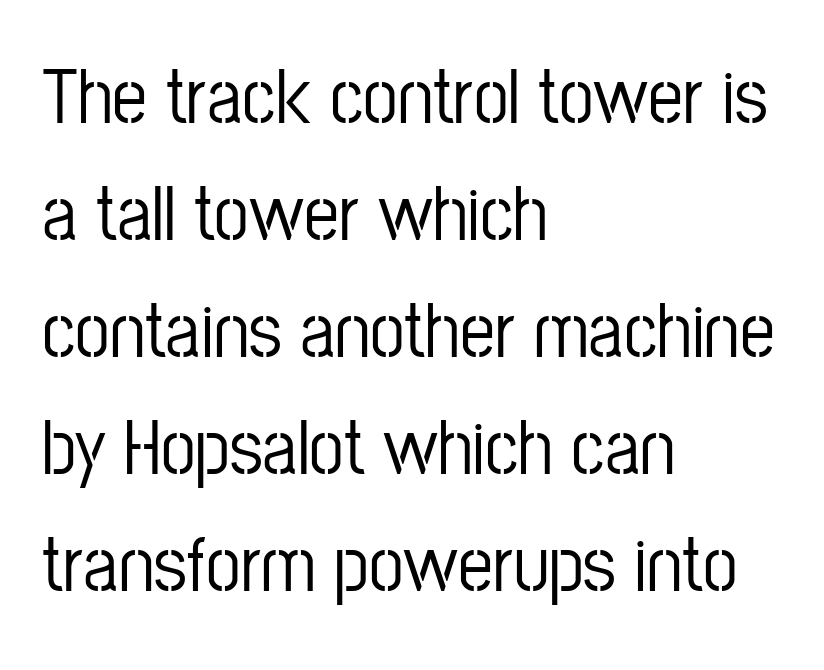
Q: Is the text italic (slanted)? A: No, it is upright.
Q: Is the typeface a serif or a sans-serif typeface? A: Sans-serif.
Q: Is the text underlined? A: No.
Q: How is the paragraph aligned? A: Left-aligned.
Q: Is the spacing between letters normal or unusually wide? A: Normal.
Q: Is the spacing between lines tight, normal or loose? A: Normal.
Q: Width (condensed, normal, or wide)? A: Condensed.
Q: Stroke contrast? A: Low.
Q: x-height? A: Medium.
Q: Monospaced? A: No.
